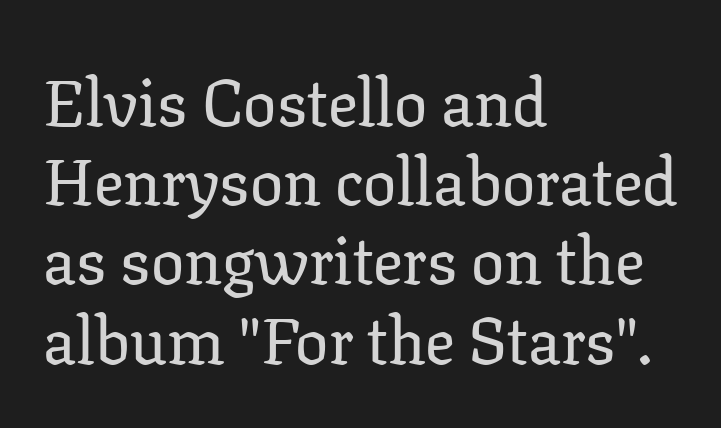
The image shows 66 px serif type, upright; set left-aligned, line spacing 1.2x, normal letter spacing, not underlined; low stroke contrast and a medium x-height.
